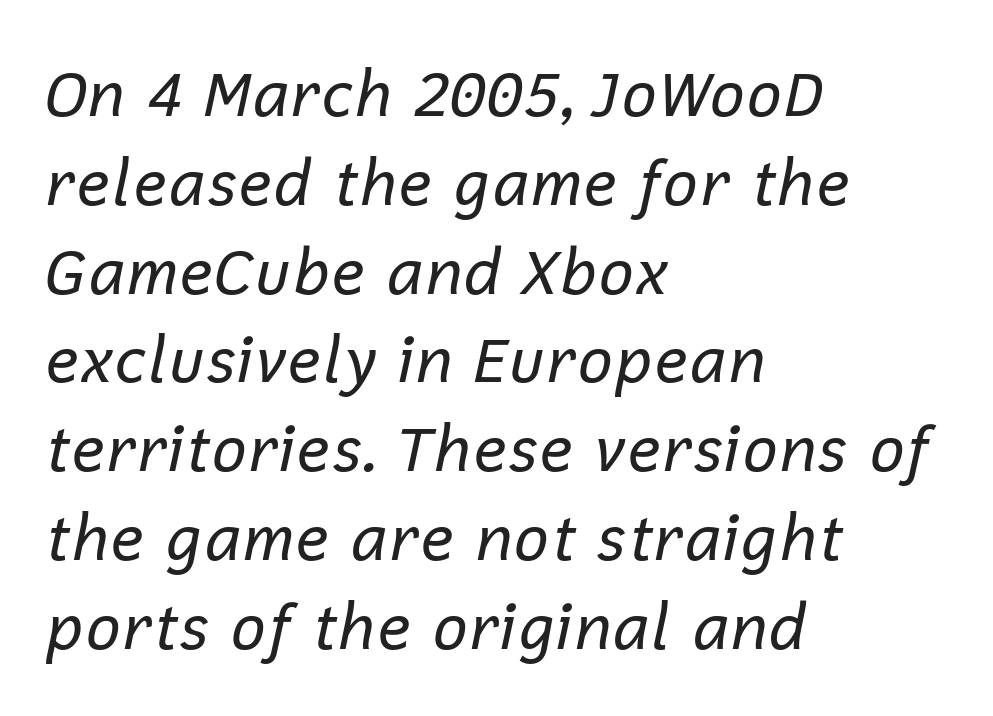
The image shows 63 px regular-weight type, italic (leaning right); set left-aligned, normal line spacing (1.41x), normal letter spacing, not underlined; low stroke contrast and a medium x-height.
